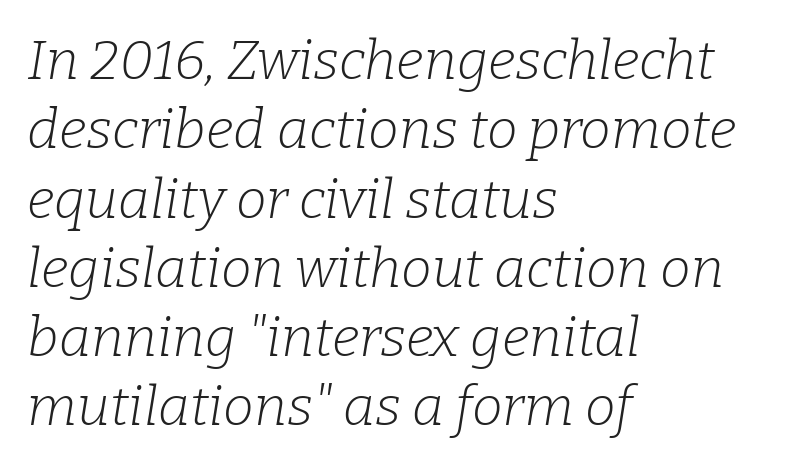
{"serif": "yes", "italic": "yes", "lean": "right", "slant_degrees": 9, "bold": "no", "weight": "light", "width": "normal", "stroke_contrast": "low", "x_height": "medium", "monospaced": "no", "underline": "no", "align": "left", "line_spacing": "normal", "line_spacing_ratio": 1.26, "letter_spacing": "normal", "letter_spacing_em": 0.0, "glyph_px": 55}
